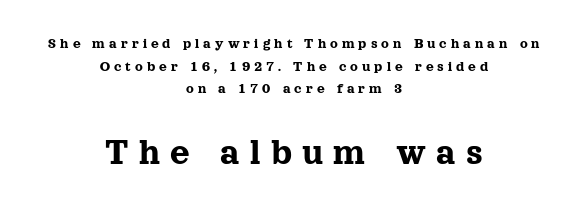
{"serif": "yes", "italic": "no", "width": "normal", "x_height": "medium", "monospaced": "no", "underline": "no", "align": "center", "line_spacing": "normal", "line_spacing_ratio": 1.51, "letter_spacing": "wide", "letter_spacing_em": 0.27, "larger_block": "second", "size_ratio": 2.53, "glyph_px": 38}
